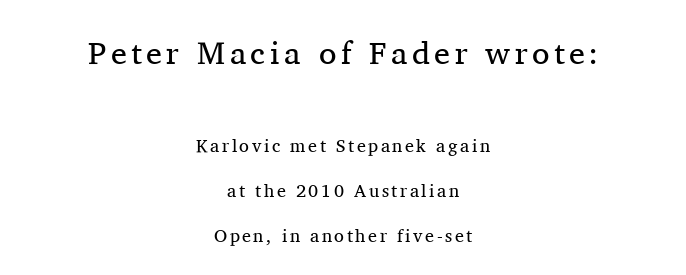
{"serif": "yes", "italic": "no", "bold": "no", "weight": "regular", "width": "normal", "stroke_contrast": "medium", "x_height": "medium", "monospaced": "no", "underline": "no", "align": "center", "line_spacing": "loose", "line_spacing_ratio": 2.49, "larger_block": "first", "size_ratio": 1.78, "glyph_px": 32}
